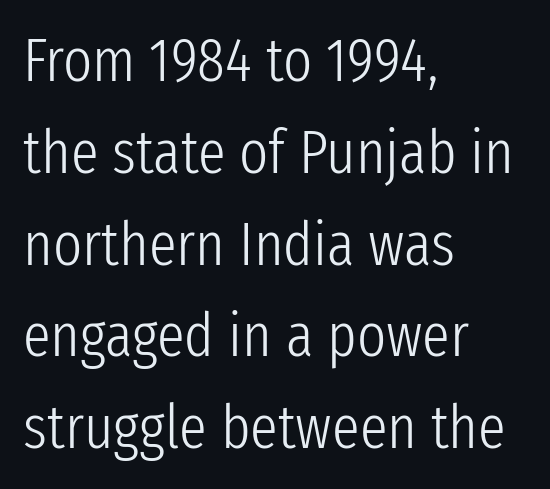
{"serif": "no", "italic": "no", "bold": "no", "weight": "light", "width": "condensed", "stroke_contrast": "low", "x_height": "medium", "monospaced": "no", "underline": "no", "align": "left", "line_spacing": "normal", "line_spacing_ratio": 1.48, "letter_spacing": "normal", "letter_spacing_em": 0.0, "glyph_px": 62}
